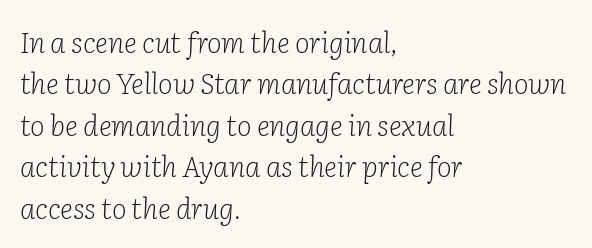
Each new line begins a customary step beneath the previous one. The words here are not underlined. The glyphs look as if they've been sheared to an angle. Note: serifs present on the glyphs.
